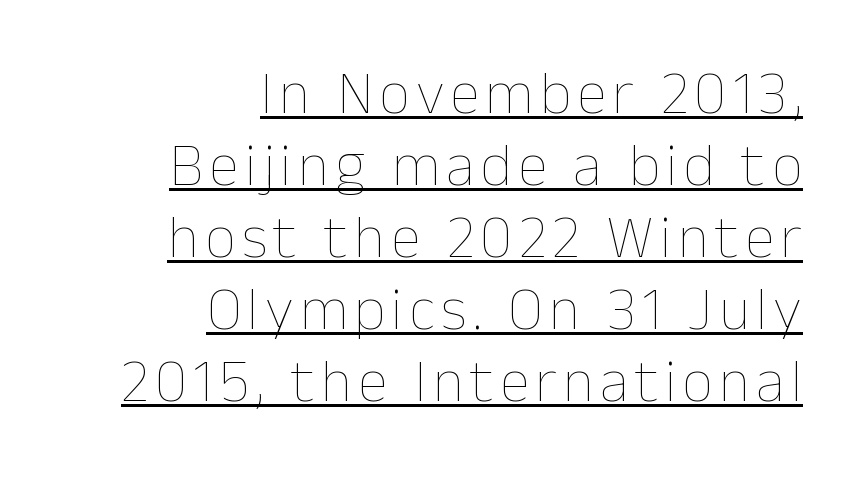
Q: Is the text bold? A: No.
Q: Is the text italic (slanted)? A: No, it is upright.
Q: Is the text underlined? A: Yes.
Q: How is the paragraph aligned? A: Right-aligned.
Q: Width (condensed, normal, or wide)? A: Normal.
Q: Stroke contrast? A: Low.
Q: x-height? A: Medium.
Q: Monospaced? A: No.
